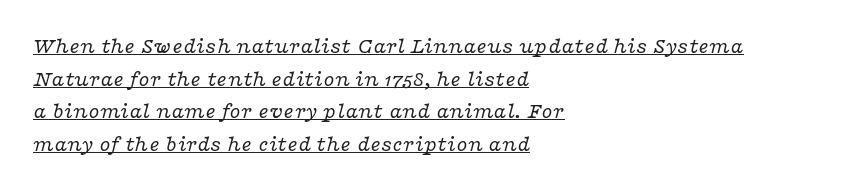
{"italic": "yes", "lean": "right", "slant_degrees": 16, "bold": "no", "underline": "yes", "align": "left", "line_spacing": "normal", "line_spacing_ratio": 1.48, "letter_spacing": "normal", "letter_spacing_em": 0.0, "glyph_px": 22}
